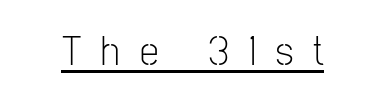
These characters rest on top of a visible drawn line. Ascenders rise straight up at ninety degrees. The passage shown is typed in a proportional face where columns would drift. In terms of letterspacing, this is a distinctly airy, spread setting. Note: no serifs on the glyphs. The face looks like a standard text weight, possibly lighter.
